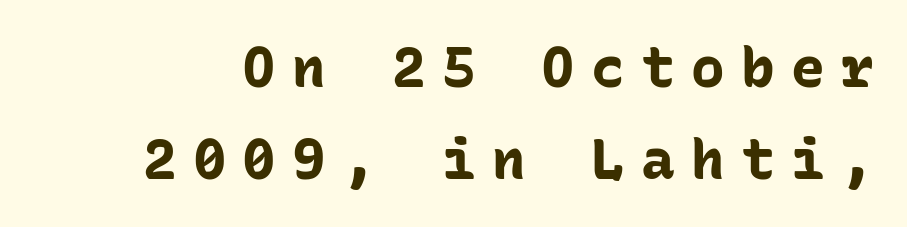
The image shows 56 px bold sans-serif type, upright, monospaced; set normal line spacing (1.65x), unusually wide letter spacing (+0.29 em), not underlined; low stroke contrast and a medium x-height.
